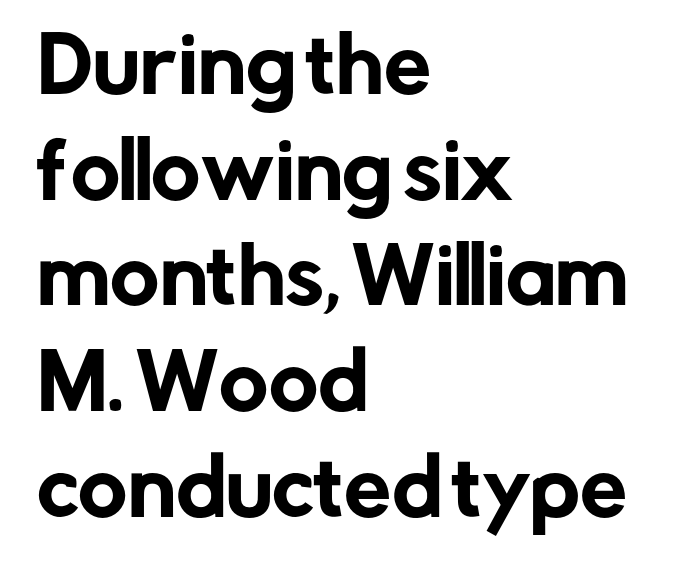
{"serif": "no", "italic": "no", "width": "normal", "stroke_contrast": "low", "x_height": "medium", "monospaced": "no", "underline": "no", "align": "left", "line_spacing": "normal", "line_spacing_ratio": 1.41, "letter_spacing": "normal", "letter_spacing_em": 0.0, "glyph_px": 75}
